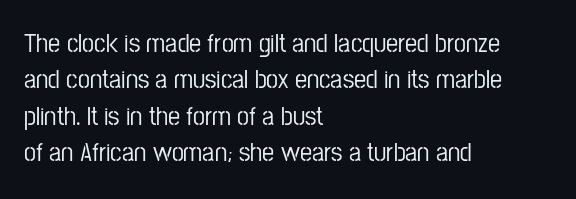
Tracking value appears to be zero — textbook default spacing. The type sits square on the baseline with zero lean. A clean baseline with only descenders dipping below it. Is the block centered? No — it sits flush against the left margin. Notice how descenders clear the ascenders below comfortably — that's standard leading.
